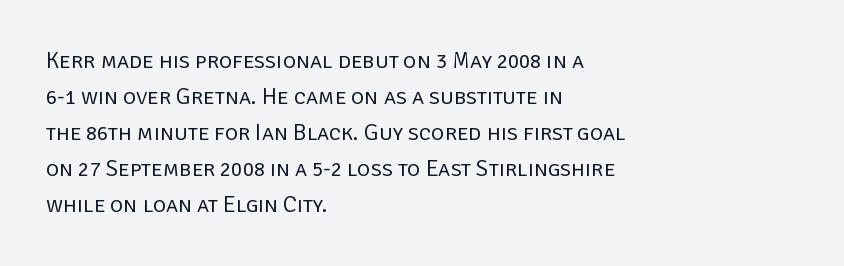
{"italic": "no", "bold": "no", "underline": "no", "align": "left", "line_spacing": "normal", "line_spacing_ratio": 1.57, "letter_spacing": "normal", "letter_spacing_em": 0.0, "glyph_px": 23}
